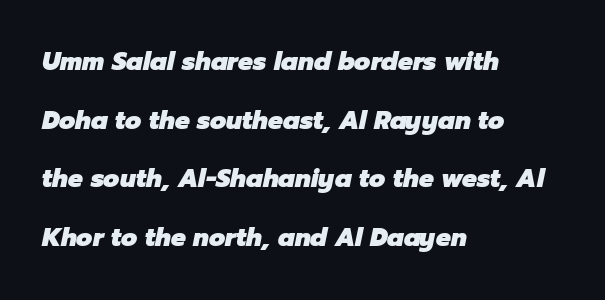
Between one letter and the next there's only the usual sliver of space. Students, this is bold: see how much ink each stroke carries. Characters are canted at an angle relative to the baseline's perpendicular. Bare-footed words on every line. The passage shown stacks its lines with a broad gap. The paragraph shown leans on its left margin.
